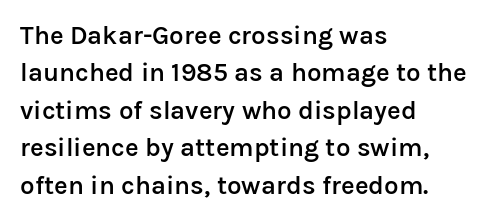
The image shows 26 px text type, upright; set left-aligned, normal line spacing (1.44x), normal letter spacing, not underlined.
